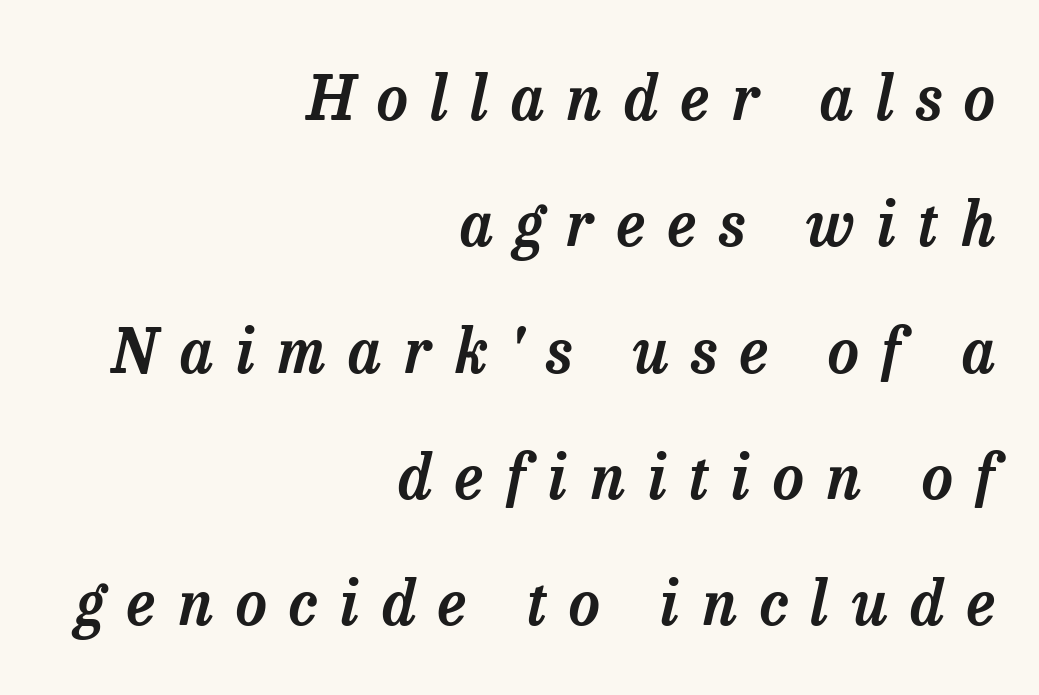
The image shows 61 px serif type, italic (leaning right); set right-aligned, loose line spacing (2.07x), unusually wide letter spacing (+0.37 em), not underlined; low stroke contrast and a medium x-height.
